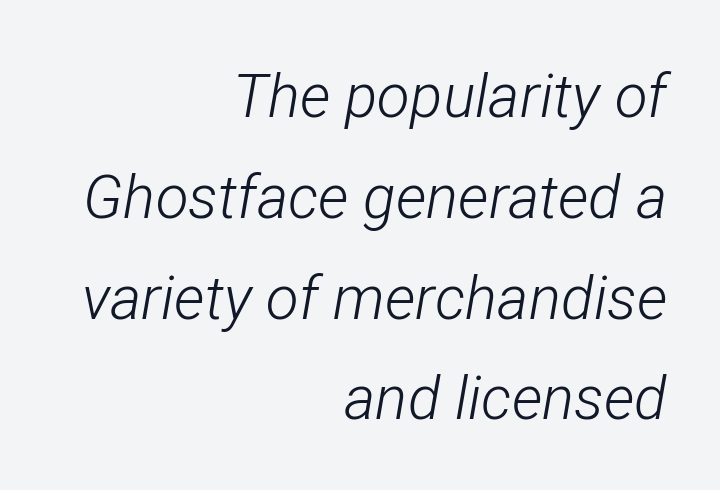
Q: Is the text bold? A: No.
Q: Is the text italic (slanted)? A: Yes, it leans right by about 12 degrees.
Q: Is the text underlined? A: No.
Q: How is the paragraph aligned? A: Right-aligned.
Q: Is the spacing between letters normal or unusually wide? A: Normal.
Q: Is the spacing between lines tight, normal or loose? A: Normal.
Q: Width (condensed, normal, or wide)? A: Condensed.
Q: Stroke contrast? A: Low.
Q: x-height? A: Medium.
Q: Monospaced? A: No.
